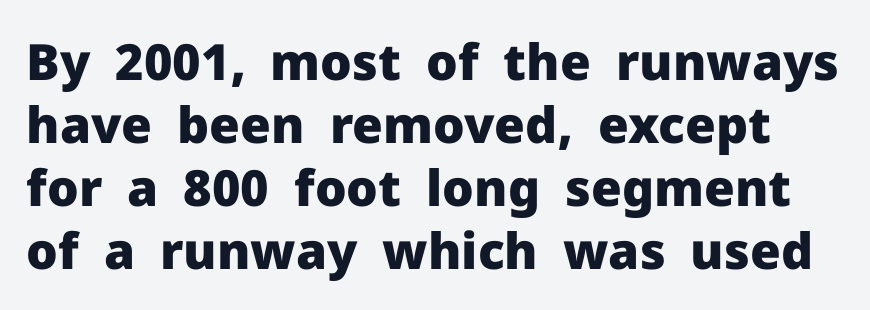
Q: Is the text bold? A: Yes.
Q: Is the text italic (slanted)? A: No, it is upright.
Q: Is the typeface a serif or a sans-serif typeface? A: Sans-serif.
Q: Is the text underlined? A: No.
Q: Is the spacing between letters normal or unusually wide? A: Normal.
Q: Is the spacing between lines tight, normal or loose? A: Normal.
Q: Width (condensed, normal, or wide)? A: Normal.
Q: Stroke contrast? A: Low.
Q: x-height? A: Medium.
Q: Monospaced? A: No.
